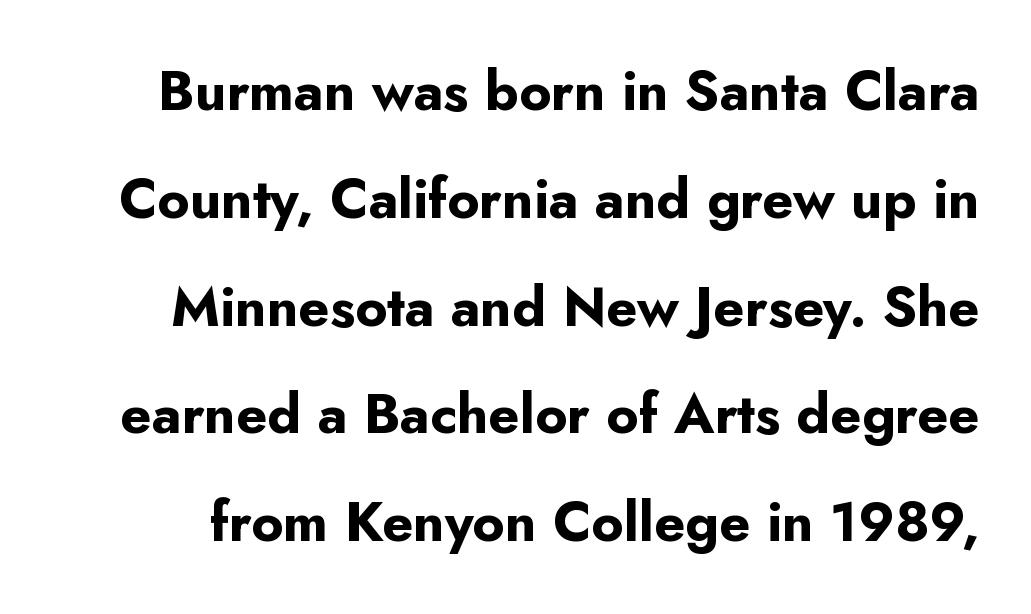
{"serif": "no", "italic": "no", "bold": "yes", "weight": "bold", "width": "normal", "stroke_contrast": "low", "x_height": "small", "monospaced": "no", "underline": "no", "line_spacing": "loose", "line_spacing_ratio": 1.96, "letter_spacing": "normal", "letter_spacing_em": 0.0, "glyph_px": 55}
